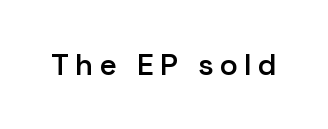
Descenders hang freely into open space. Stroke thickness is moderately raised; the sample reads as semibold. The lettering stays uniformly vertical, giving the passage a roman look. A typesetter would call this proportional, since set widths differ per character.
